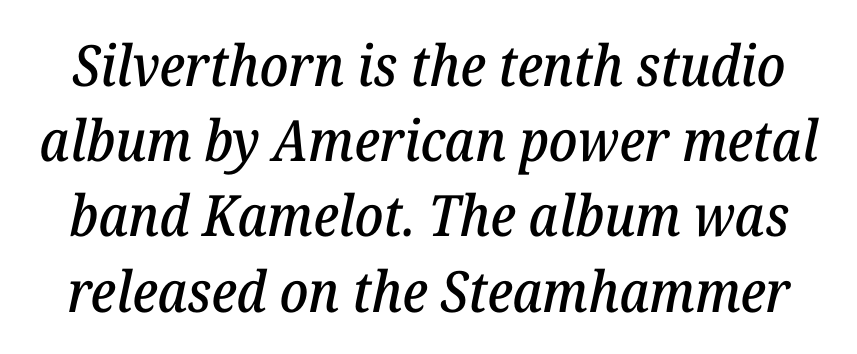
The image shows 57 px serif type, italic (leaning right); set normal line spacing (1.32x), normal letter spacing, not underlined; low stroke contrast and a medium x-height.
